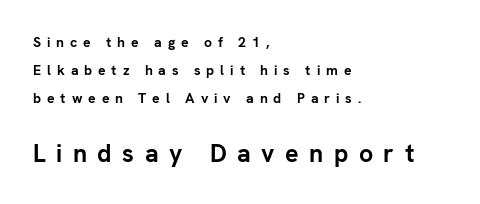
Heavy-handed strokes throughout: this text is bold. The passage is arranged the way most books set body copy — flush left. If you drew a line through each stem, it would be perfectly vertical. Rows of type keep a wide berth in the vertical direction. Glance below the letters and you will spot only blank space.
